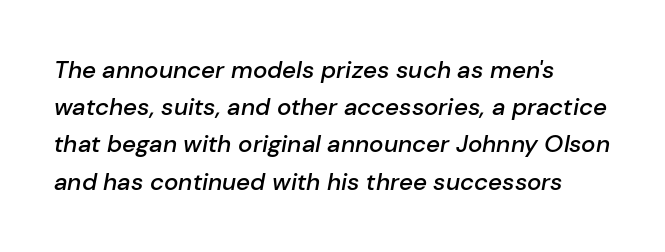
The lines are quadded left. A fair bit of extra ink — the face is semibold, not bold. What stands out about the letter spacing? Nothing — it is the standard amount. No word sits above an underline. Compared with typical paragraphs, the rows here are spaced about the same.
